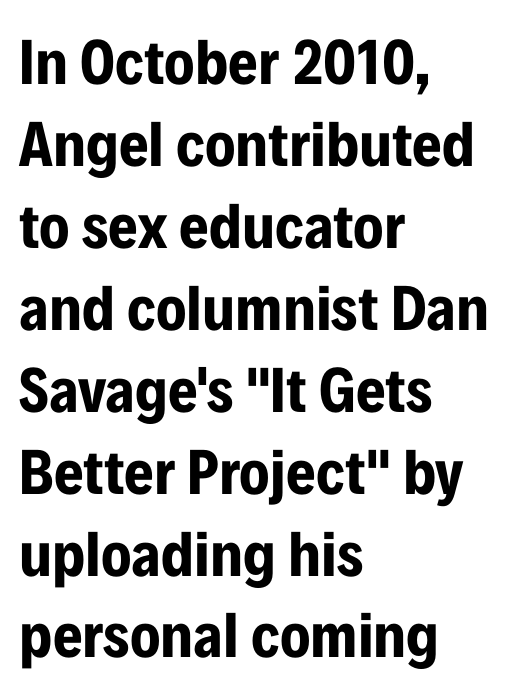
The image shows 64 px bold, condensed sans-serif type, upright; set left-aligned, normal line spacing (1.28x), normal letter spacing, not underlined; low stroke contrast and a medium x-height.
